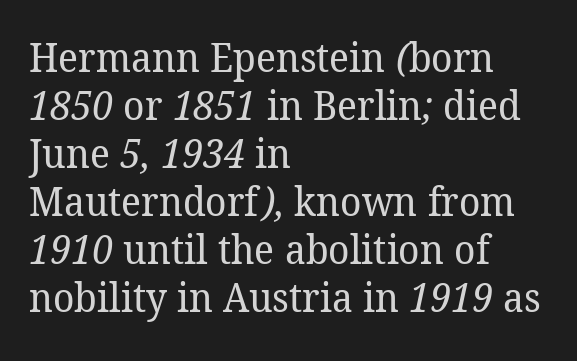
Q: Is the text bold? A: No.
Q: Is the typeface a serif or a sans-serif typeface? A: Serif.
Q: Is the text underlined? A: No.
Q: How is the paragraph aligned? A: Left-aligned.
Q: Is the spacing between letters normal or unusually wide? A: Normal.
Q: Width (condensed, normal, or wide)? A: Normal.
Q: Stroke contrast? A: Low.
Q: x-height? A: Medium.
Q: Monospaced? A: No.
